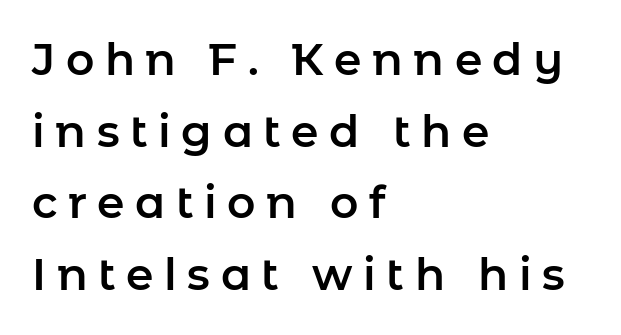
Q: Is the text italic (slanted)? A: No, it is upright.
Q: Is the typeface a serif or a sans-serif typeface? A: Sans-serif.
Q: Is the text underlined? A: No.
Q: How is the paragraph aligned? A: Left-aligned.
Q: Is the spacing between letters normal or unusually wide? A: Unusually wide.
Q: Is the spacing between lines tight, normal or loose? A: Normal.
Q: Width (condensed, normal, or wide)? A: Normal.
Q: Stroke contrast? A: Low.
Q: x-height? A: Medium.
Q: Monospaced? A: No.
